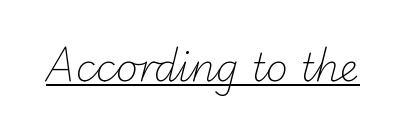
The image shows 38 px light sans-serif type; set normal letter spacing, underlined; low stroke contrast and a small x-height.
